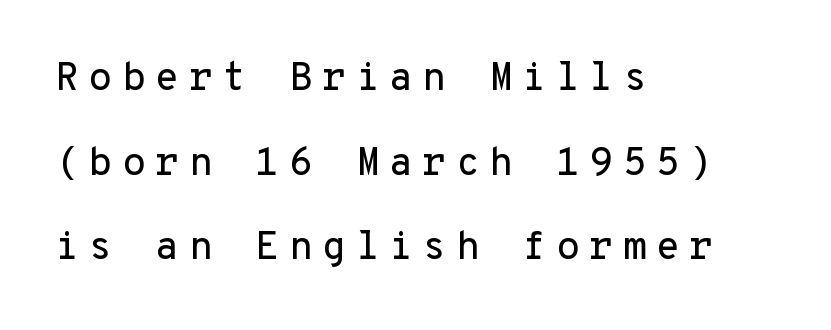
Q: Is the text italic (slanted)? A: No, it is upright.
Q: Is the typeface a serif or a sans-serif typeface? A: Sans-serif.
Q: Is the text underlined? A: No.
Q: How is the paragraph aligned? A: Left-aligned.
Q: Is the spacing between letters normal or unusually wide? A: Unusually wide.
Q: Is the spacing between lines tight, normal or loose? A: Loose.
Q: Width (condensed, normal, or wide)? A: Normal.
Q: Stroke contrast? A: Low.
Q: x-height? A: Medium.
Q: Monospaced? A: Yes.
